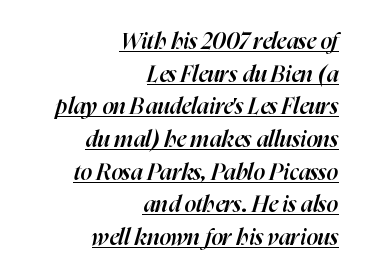
{"italic": "yes", "lean": "right", "slant_degrees": 16, "bold": "semi", "underline": "yes", "align": "right", "line_spacing": "normal", "line_spacing_ratio": 1.42, "letter_spacing": "normal", "letter_spacing_em": 0.0, "glyph_px": 23}
